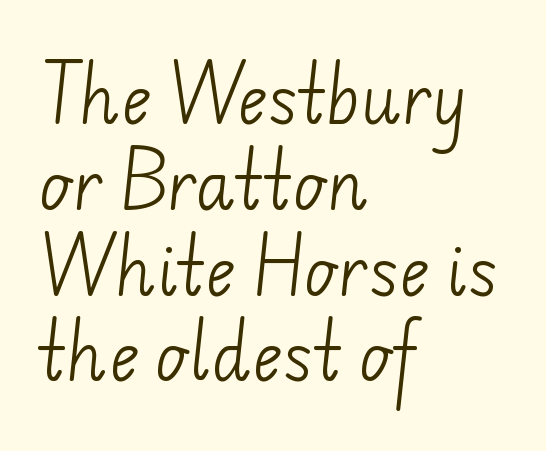
{"serif": "no", "bold": "no", "weight": "light", "width": "normal", "stroke_contrast": "low", "x_height": "small", "monospaced": "no", "underline": "no", "align": "left", "line_spacing": "normal", "line_spacing_ratio": 1.32, "letter_spacing": "normal", "letter_spacing_em": 0.0, "glyph_px": 65}
